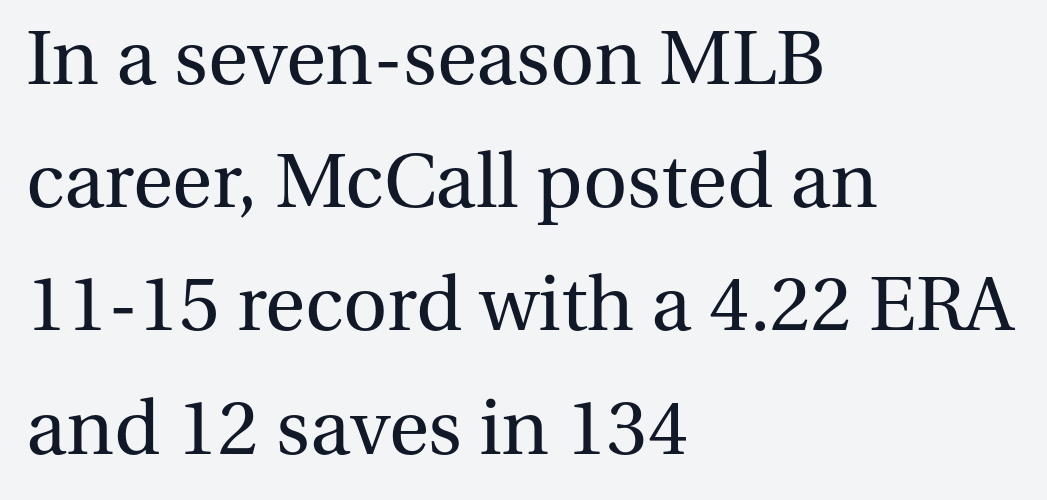
Small tapered or slab feet sit at the stroke ends, so this counts as serif. Is this a heavy cut? Hardly; it is regular or lighter. Tracking value appears to be zero — textbook default spacing. All the whitespace from short lines collects on the right.
